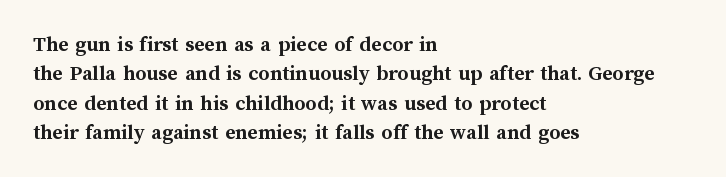
Every character sits straight up, as roman type does. Visually the block forms a straight wall on the left and a jagged coastline on the right. I'd describe the lettering as bold — thick and assertive. Unmarked baselines from the first word to the last.
